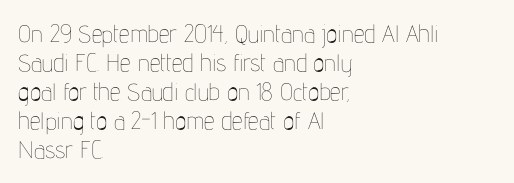
The strokes carry an ordinary text weight at most. Default kerning and tracking; the words read as compact shapes. The gap between lines stays unmarked. Does the lettering tilt? It doesn't — this is upright.
